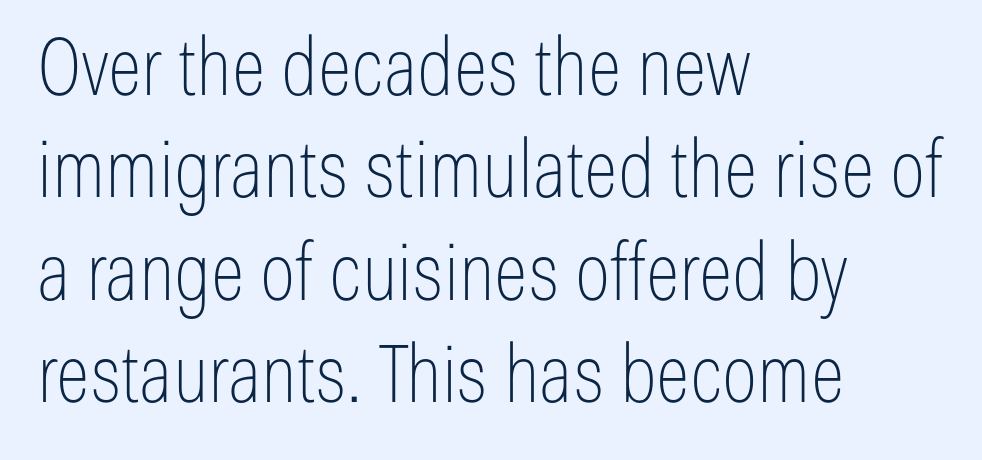
Q: Is the text bold? A: No.
Q: Is the text italic (slanted)? A: No, it is upright.
Q: Is the typeface a serif or a sans-serif typeface? A: Sans-serif.
Q: Is the text underlined? A: No.
Q: How is the paragraph aligned? A: Left-aligned.
Q: Is the spacing between letters normal or unusually wide? A: Normal.
Q: Is the spacing between lines tight, normal or loose? A: Normal.
Q: Width (condensed, normal, or wide)? A: Condensed.
Q: Stroke contrast? A: Low.
Q: x-height? A: Medium.
Q: Monospaced? A: No.
